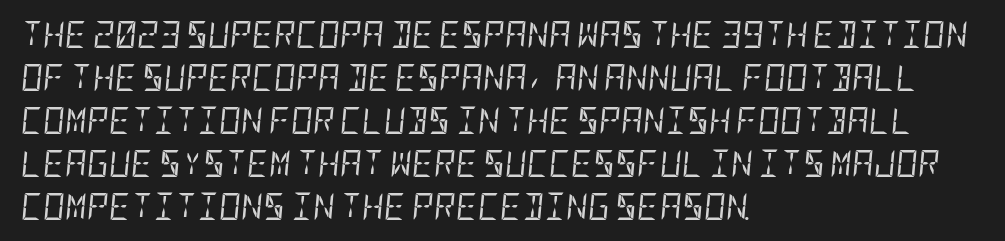
Q: Is the text bold? A: No.
Q: Is the text italic (slanted)? A: Yes, it leans right by about 5 degrees.
Q: Is the text underlined? A: No.
Q: How is the paragraph aligned? A: Left-aligned.
Q: Is the spacing between letters normal or unusually wide? A: Normal.
Q: Is the spacing between lines tight, normal or loose? A: Normal.
